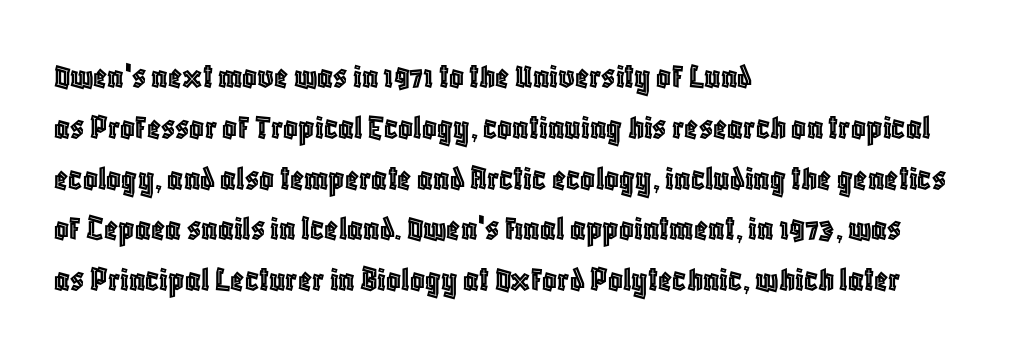
Q: Is the text italic (slanted)? A: No, it is upright.
Q: Is the text underlined? A: No.
Q: How is the paragraph aligned? A: Left-aligned.
Q: Is the spacing between letters normal or unusually wide? A: Normal.
Q: Is the spacing between lines tight, normal or loose? A: Normal.
Q: Width (condensed, normal, or wide)? A: Condensed.
Q: x-height? A: Large.
Q: Monospaced? A: No.
